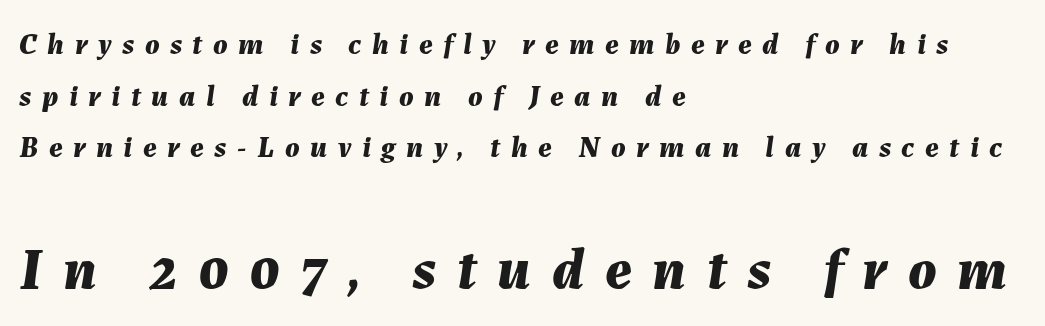
The image shows 59 px bold type, italic (leaning right); set left-aligned, line spacing 1.72x, unusually wide letter spacing (+0.35 em), not underlined; the second (bottom) block is 1.97x larger; medium stroke contrast and a medium x-height.
